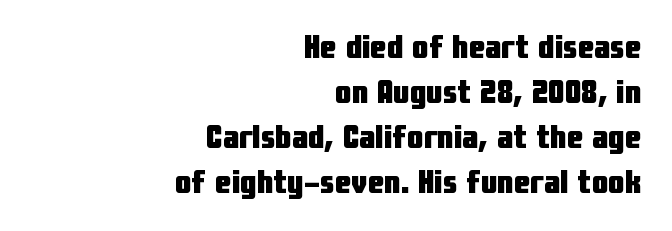
{"serif": "no", "italic": "no", "bold": "yes", "weight": "heavy", "width": "condensed", "stroke_contrast": "low", "x_height": "medium", "monospaced": "no", "underline": "no", "align": "right", "line_spacing": "normal", "line_spacing_ratio": 1.36, "letter_spacing": "normal", "letter_spacing_em": 0.0, "glyph_px": 33}
